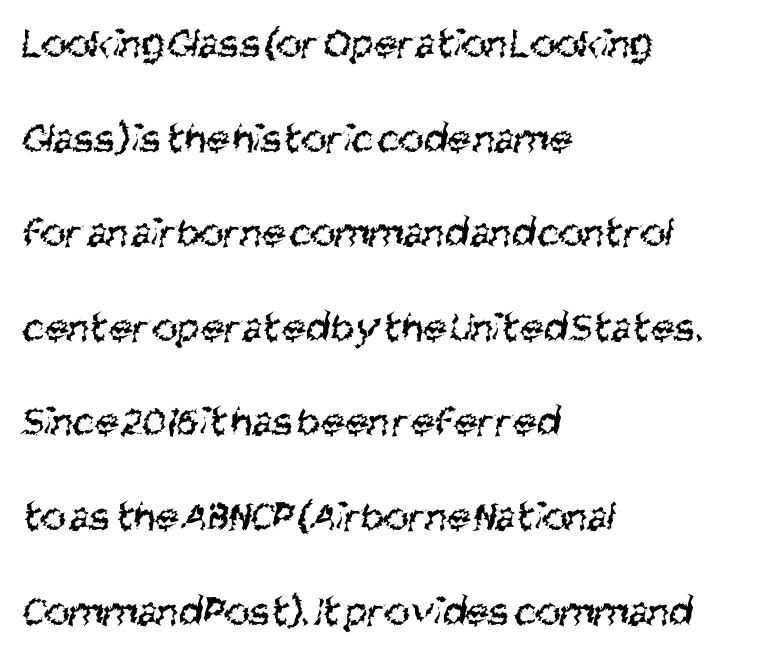
{"serif": "no", "bold": "no", "weight": "regular", "width": "condensed", "stroke_contrast": "medium", "x_height": "large", "monospaced": "no", "underline": "no", "align": "left", "line_spacing": "loose", "line_spacing_ratio": 2.2, "letter_spacing": "normal", "letter_spacing_em": 0.0, "glyph_px": 43}
